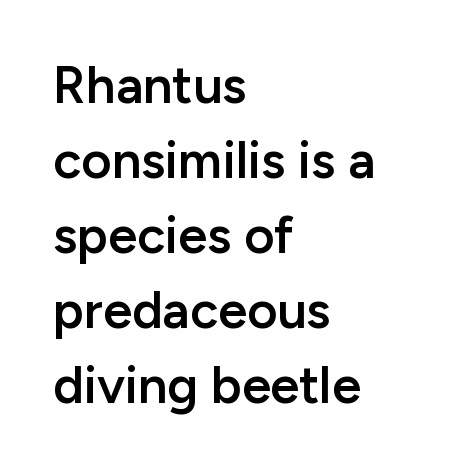
The image shows 52 px semibold sans-serif type, upright; set left-aligned, normal line spacing (1.44x), normal letter spacing, not underlined; low stroke contrast and a medium x-height.
